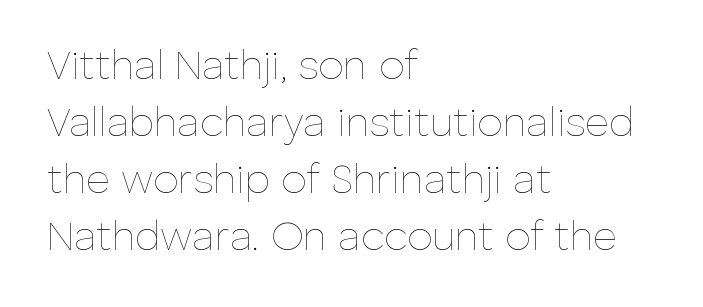
Teacher's note: observe the even left margin — that is flush-left alignment. Tracking value appears to be zero — textbook default spacing. The lettering holds an erect, upright posture throughout. The space between consecutive lines is moderate.
